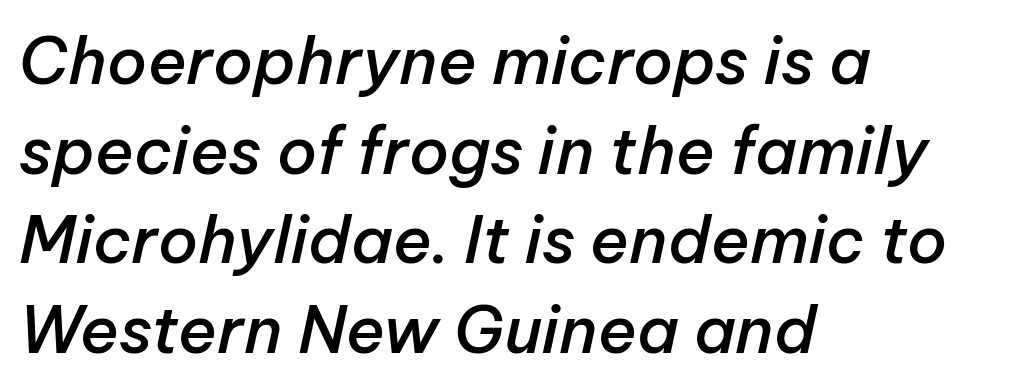
The image shows 65 px semibold type, italic (leaning right); set left-aligned, normal line spacing (1.38x), normal letter spacing, not underlined; low stroke contrast and a medium x-height.
